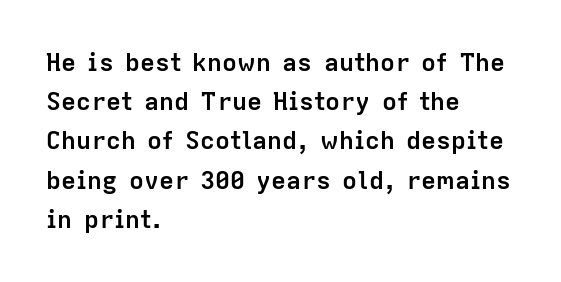
There is no visible air inserted between adjacent glyphs. This sample is left-justified, so line endings fall wherever the words run out. Normally led — the rows are evenly, conventionally spaced. The lettering holds an erect, upright posture throughout.
